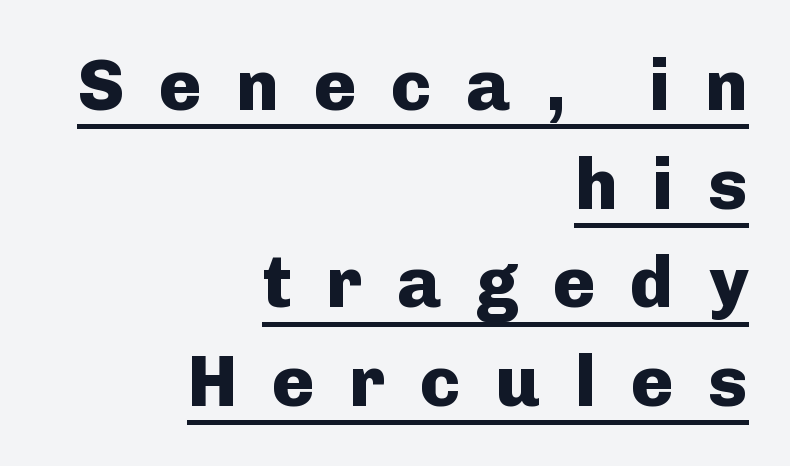
The image shows 72 px heavy sans-serif type, upright; set right-aligned, normal line spacing (1.37x), unusually wide letter spacing (+0.48 em), underlined; low stroke contrast and a medium x-height.
